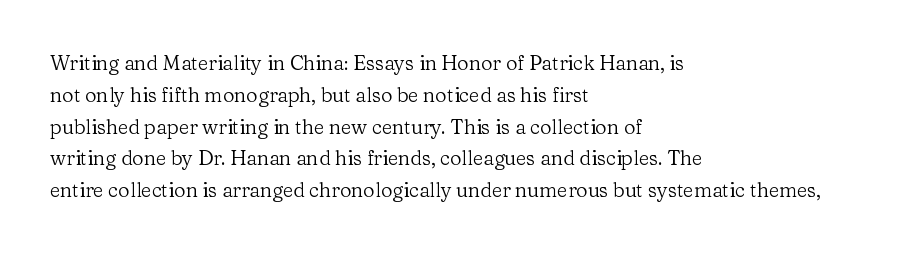
This is not heavy type; no bold has been used. Tracking here is standard; glyphs follow each other at the usual distance. Horizontal bands of white between lines are of average thickness. Underlining? Definitely not there. A student would call this left alignment; a typographer would say flush left, rag right.
